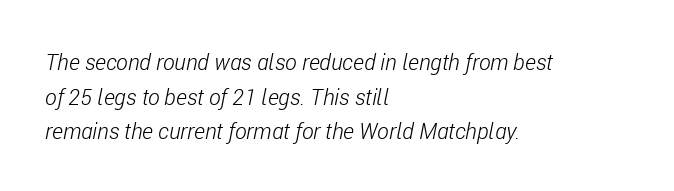
{"italic": "yes", "lean": "right", "slant_degrees": 11, "bold": "no", "underline": "no", "align": "left", "line_spacing": "normal", "line_spacing_ratio": 1.57, "letter_spacing": "normal", "letter_spacing_em": 0.0, "glyph_px": 22}
